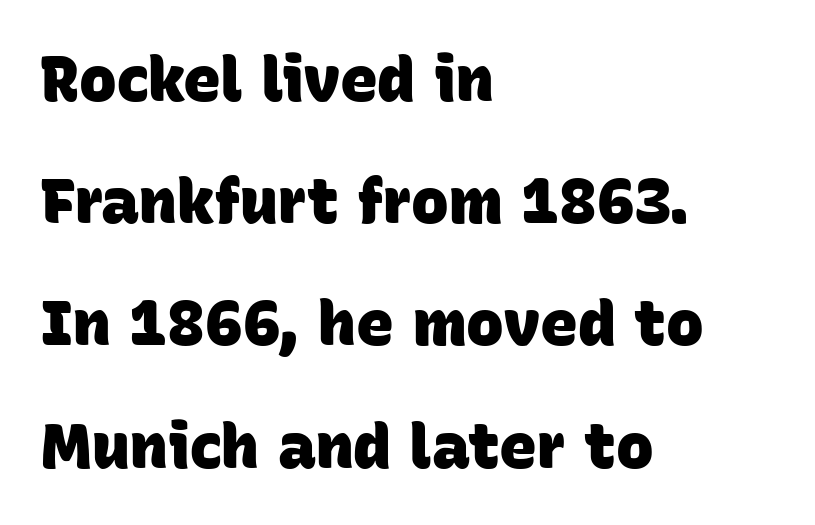
The image shows 63 px heavy sans-serif type; set left-aligned, loose line spacing (1.94x), normal letter spacing, not underlined; low stroke contrast and a large x-height.
